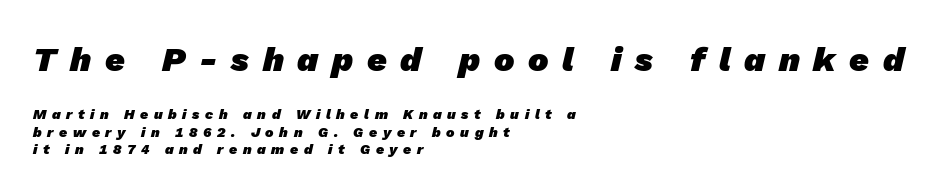
The image shows 34 px heavy sans-serif type; set left-aligned, normal line spacing (1.26x), unusually wide letter spacing (+0.4 em), not underlined; the first (top) block is 2.43x larger; low stroke contrast and a medium x-height.
